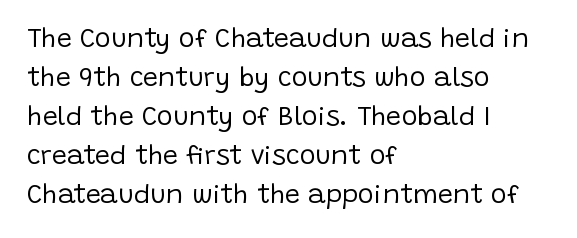
Nothing heavy about these letters — not bold at all. The block of text has a typical density, with ordinary space between rows. Posture: straight, roman, zero tilt. Quick note: underline off. The letterforms sit shoulder to shoulder at normal distance.
